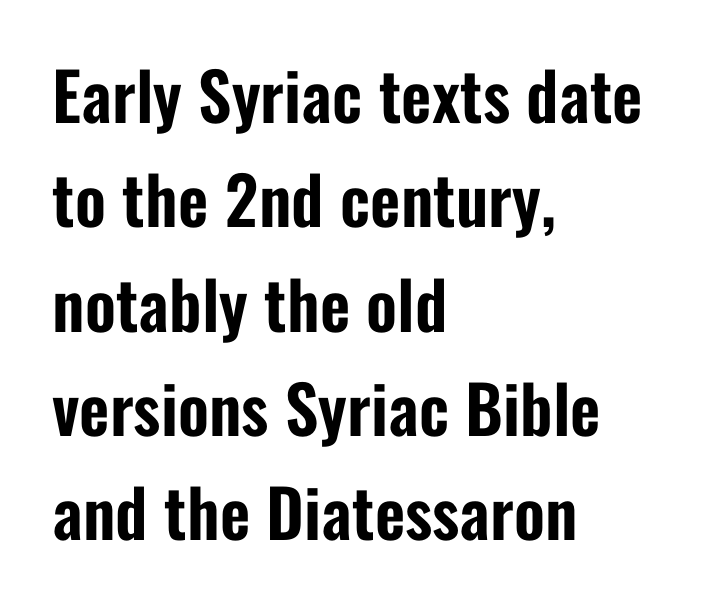
The image shows 66 px condensed sans-serif type, upright; set left-aligned, normal line spacing (1.58x), normal letter spacing, not underlined; low stroke contrast and a medium x-height.
